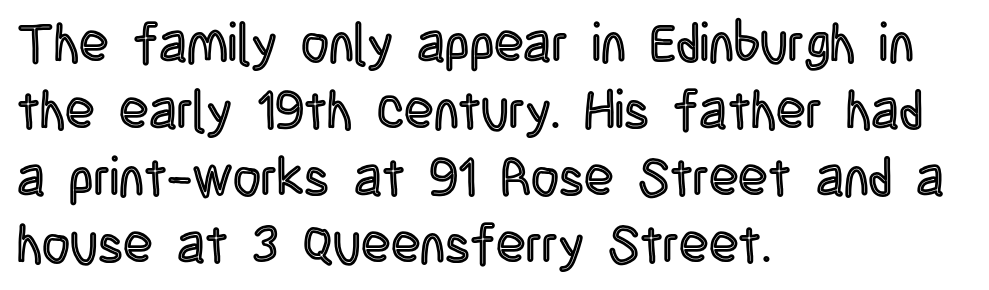
Q: Is the text italic (slanted)? A: No, it is upright.
Q: Is the text underlined? A: No.
Q: How is the paragraph aligned? A: Left-aligned.
Q: Is the spacing between letters normal or unusually wide? A: Normal.
Q: Width (condensed, normal, or wide)? A: Condensed.
Q: x-height? A: Large.
Q: Monospaced? A: No.
